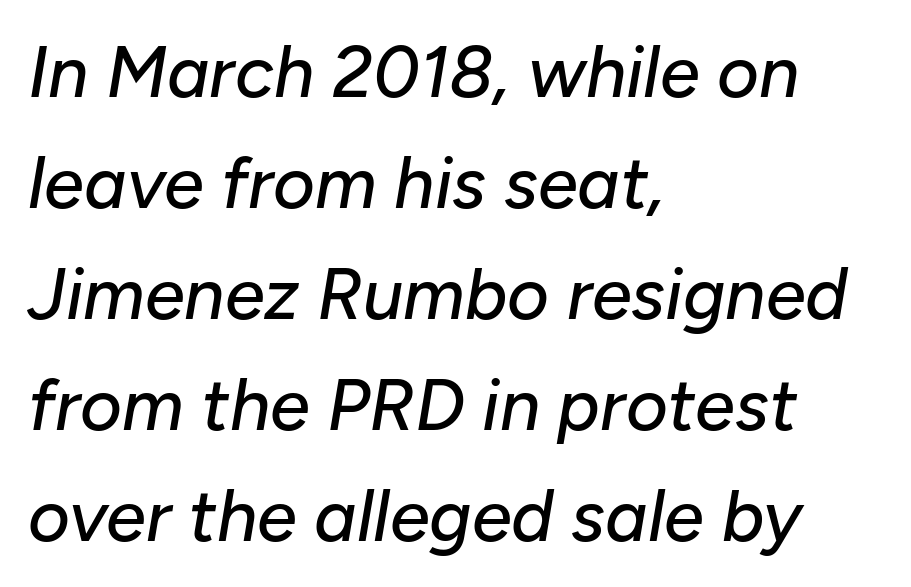
Q: Is the text italic (slanted)? A: Yes, it leans right by about 10 degrees.
Q: Is the text underlined? A: No.
Q: How is the paragraph aligned? A: Left-aligned.
Q: Is the spacing between letters normal or unusually wide? A: Normal.
Q: Is the spacing between lines tight, normal or loose? A: Normal.
Q: Width (condensed, normal, or wide)? A: Normal.
Q: Stroke contrast? A: Low.
Q: x-height? A: Medium.
Q: Monospaced? A: No.
